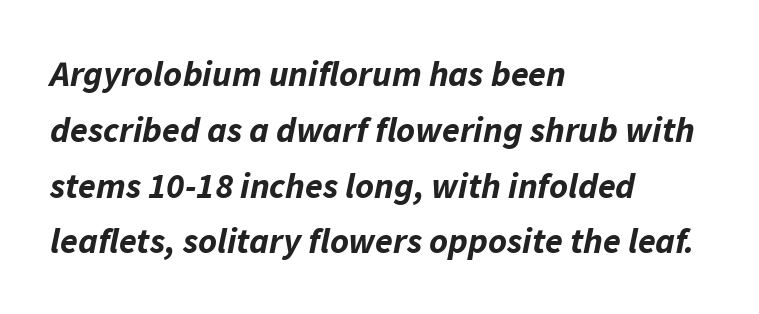
{"italic": "yes", "lean": "right", "slant_degrees": 11, "bold": "yes", "weight": "bold", "width": "normal", "stroke_contrast": "low", "x_height": "medium", "monospaced": "no", "underline": "no", "align": "left", "line_spacing": "normal", "line_spacing_ratio": 1.55, "letter_spacing": "normal", "letter_spacing_em": 0.0, "glyph_px": 36}
